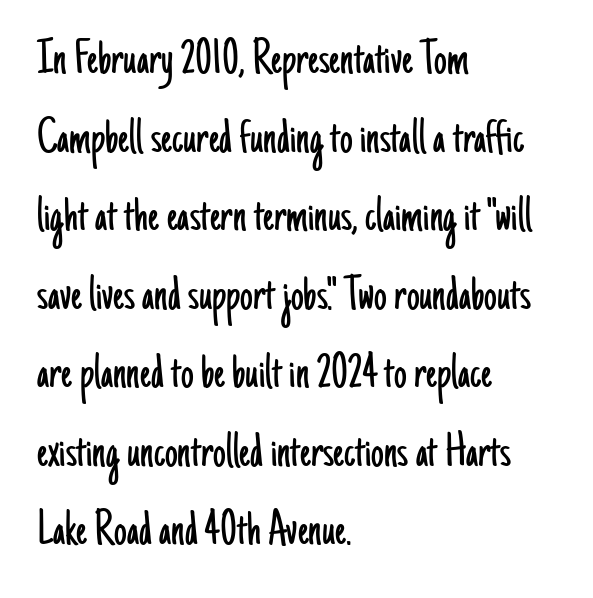
Nope, no serifs anywhere on these letters. Proportional: the letters do not fall into vertical columns. The zone under the glyphs is completely vacant. The ragged edge is on the right, which tells us the setting is flush left. If you measured baseline to baseline, you'd find a middling distance.
